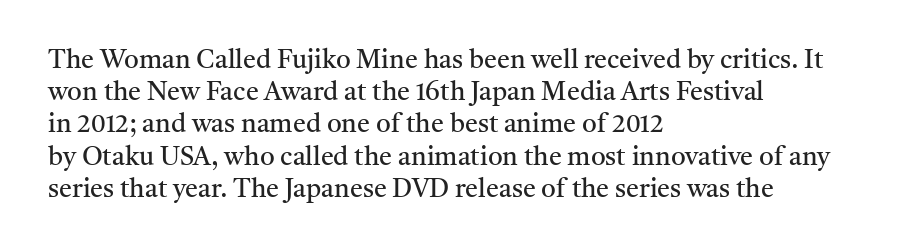
The image shows 26 px text type, upright; set left-aligned, line spacing 1.24x, normal letter spacing, not underlined.
